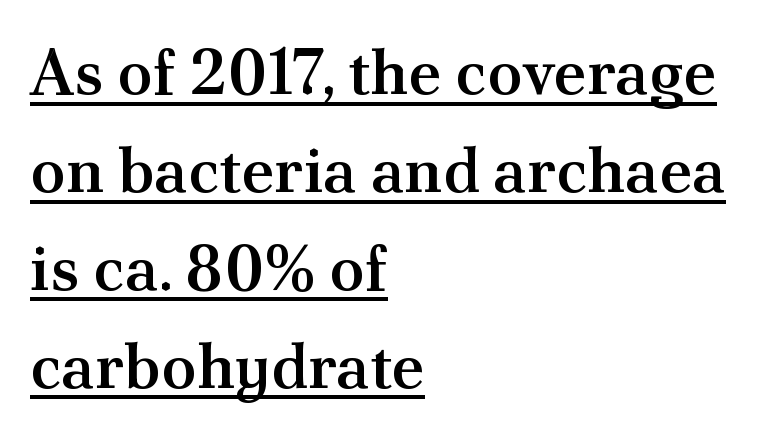
{"serif": "yes", "italic": "no", "bold": "semi", "weight": "semibold", "width": "normal", "stroke_contrast": "medium", "x_height": "small", "monospaced": "no", "underline": "yes", "align": "left", "line_spacing": "normal", "line_spacing_ratio": 1.53, "letter_spacing": "normal", "letter_spacing_em": 0.0, "glyph_px": 64}
